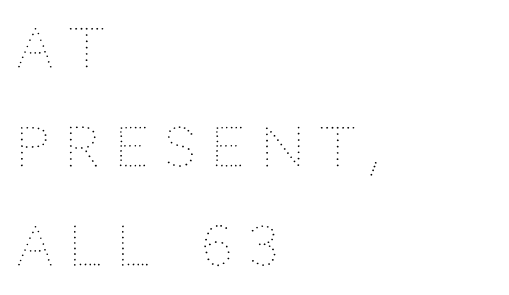
Q: Is the text bold? A: No.
Q: Is the text italic (slanted)? A: No, it is upright.
Q: Is the text underlined? A: No.
Q: How is the paragraph aligned? A: Left-aligned.
Q: Is the spacing between letters normal or unusually wide? A: Unusually wide.
Q: Width (condensed, normal, or wide)? A: Normal.
Q: Stroke contrast? A: Medium.
Q: x-height? A: Large.
Q: Monospaced? A: No.
